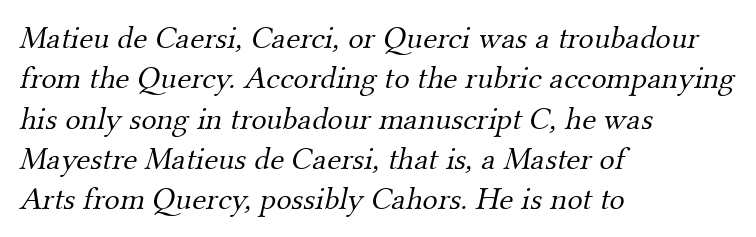
{"serif": "yes", "bold": "no", "weight": "light", "width": "normal", "stroke_contrast": "medium", "x_height": "small", "monospaced": "no", "underline": "no", "align": "left", "line_spacing": "normal", "line_spacing_ratio": 1.26, "letter_spacing": "normal", "letter_spacing_em": 0.0, "glyph_px": 32}
